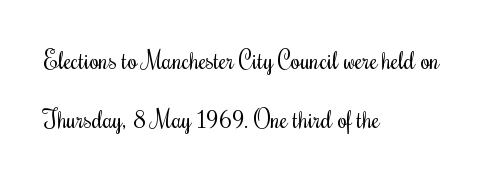
The image shows 24 px text type; set left-aligned, loose line spacing (2.44x), normal letter spacing, not underlined.
